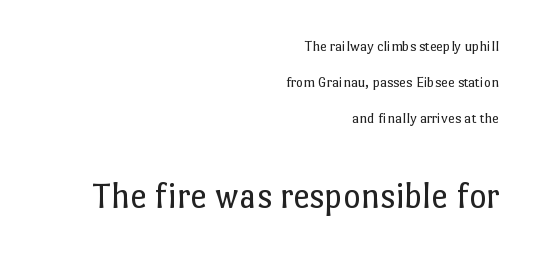
{"italic": "no", "bold": "no", "weight": "regular", "width": "normal", "stroke_contrast": "low", "x_height": "medium", "monospaced": "no", "underline": "no", "align": "right", "line_spacing": "loose", "line_spacing_ratio": 2.4, "letter_spacing": "normal", "letter_spacing_em": 0.0, "larger_block": "second", "size_ratio": 2.47, "glyph_px": 37}
